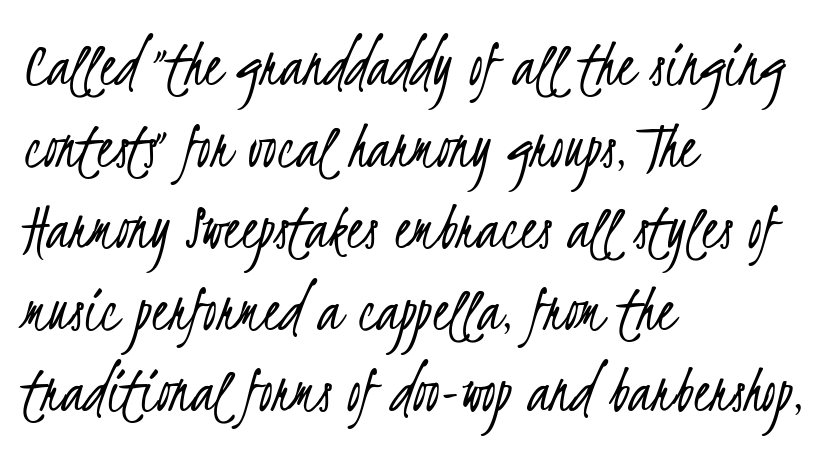
Is this a fixed-width face? No — the glyphs have proportional, varying widths. Words float on clear page, feet unadorned. The weight would be labelled regular, book, light, or lighter still. One-word summary of the alignment: left.
